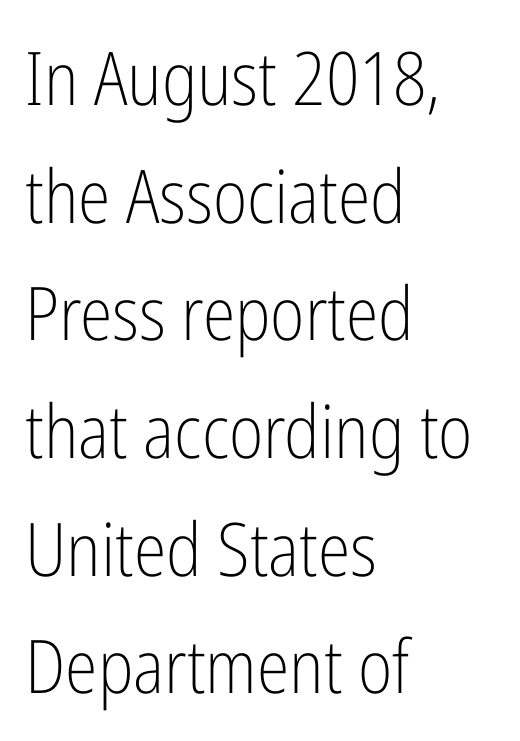
The image shows 74 px light, condensed sans-serif type, upright; set left-aligned, normal line spacing (1.59x), normal letter spacing, not underlined; low stroke contrast and a medium x-height.
